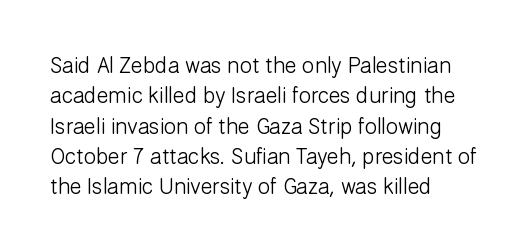
Q: Is the text bold? A: No.
Q: Is the text italic (slanted)? A: No, it is upright.
Q: Is the text underlined? A: No.
Q: How is the paragraph aligned? A: Left-aligned.
Q: Is the spacing between letters normal or unusually wide? A: Normal.
Q: Is the spacing between lines tight, normal or loose? A: Normal.
